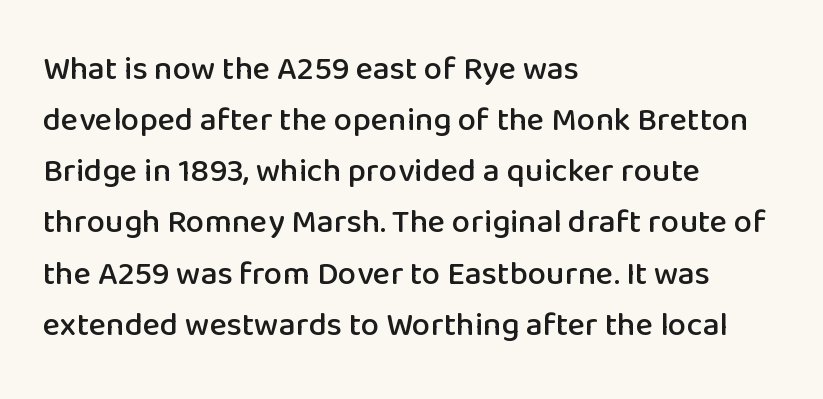
Q: Is the text italic (slanted)? A: No, it is upright.
Q: Is the typeface a serif or a sans-serif typeface? A: Sans-serif.
Q: Is the text underlined? A: No.
Q: How is the paragraph aligned? A: Left-aligned.
Q: Is the spacing between letters normal or unusually wide? A: Normal.
Q: Is the spacing between lines tight, normal or loose? A: Normal.
Q: Width (condensed, normal, or wide)? A: Normal.
Q: Stroke contrast? A: Low.
Q: x-height? A: Medium.
Q: Monospaced? A: No.
